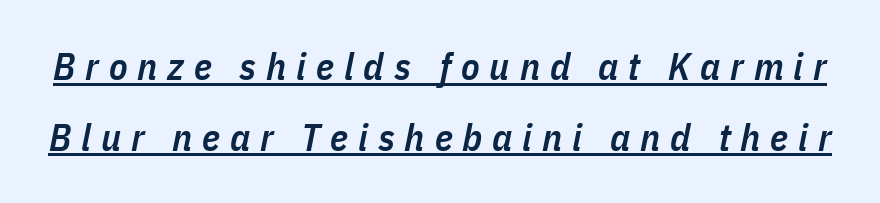
Is the letter spacing exaggerated? Yes — the characters are pushed far apart. If you drew a line through each stem, it would be angled. Quick note: underline on. Notice the strokes are somewhat thickened but not fully heavy: this is a semibold. Is this a fixed-width face? No — the glyphs have proportional, varying widths.
